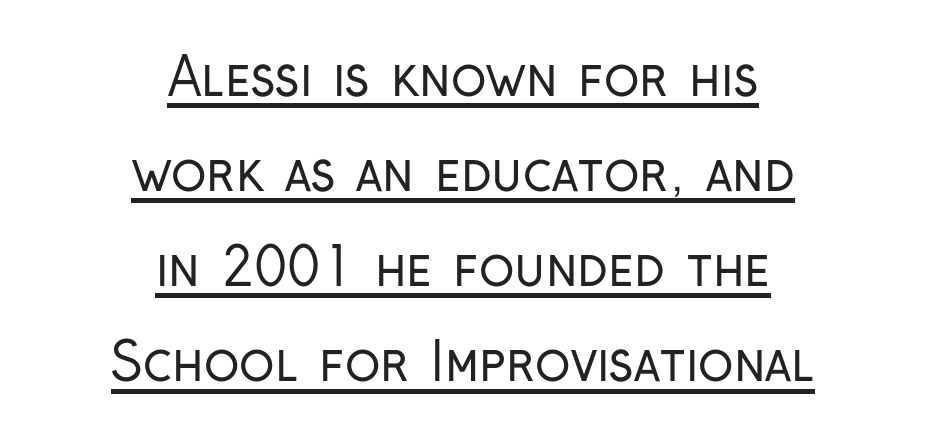
Q: Is the text bold? A: No.
Q: Is the text italic (slanted)? A: No, it is upright.
Q: Is the typeface a serif or a sans-serif typeface? A: Sans-serif.
Q: Is the text underlined? A: Yes.
Q: How is the paragraph aligned? A: Centered.
Q: Is the spacing between letters normal or unusually wide? A: Normal.
Q: Width (condensed, normal, or wide)? A: Condensed.
Q: Stroke contrast? A: Low.
Q: x-height? A: Medium.
Q: Monospaced? A: No.
